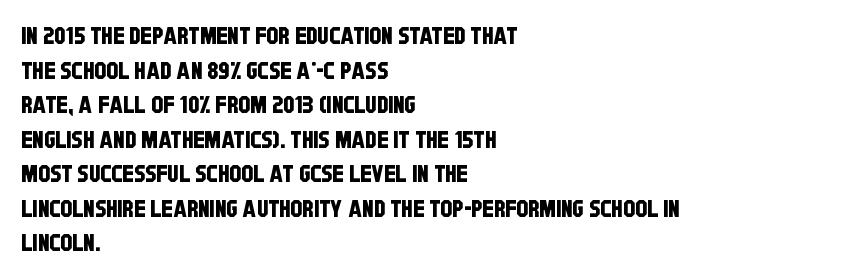
{"underline": "no", "align": "left", "line_spacing": "normal", "line_spacing_ratio": 1.44, "letter_spacing": "normal", "letter_spacing_em": 0.0, "glyph_px": 24}
